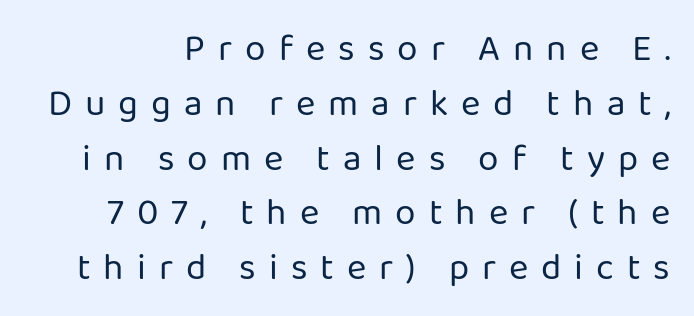
The image shows 37 px regular-weight sans-serif type, upright; set normal line spacing (1.48x), unusually wide letter spacing (+0.35 em), not underlined; low stroke contrast and a medium x-height.
